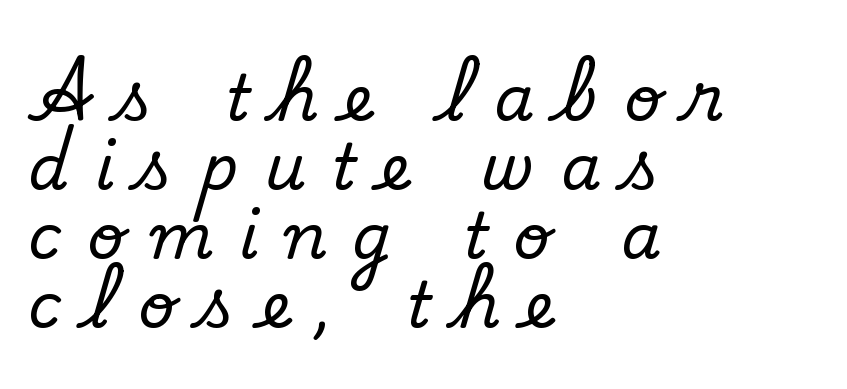
The image shows 64 px serif type; set left-aligned, tight line spacing (1.08x), unusually wide letter spacing (+0.4 em), not underlined; low stroke contrast and a small x-height.
